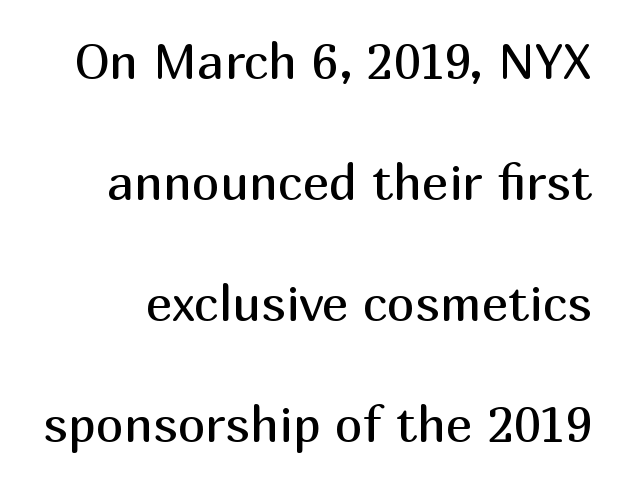
The passage shown stacks its lines with a broad gap. The glyphs are unaccompanied by any horizontal stroke below them. Are there feet on the stems? There aren't — it's a sans. Upright lettering throughout. Caption: standard tracking, unaltered.
